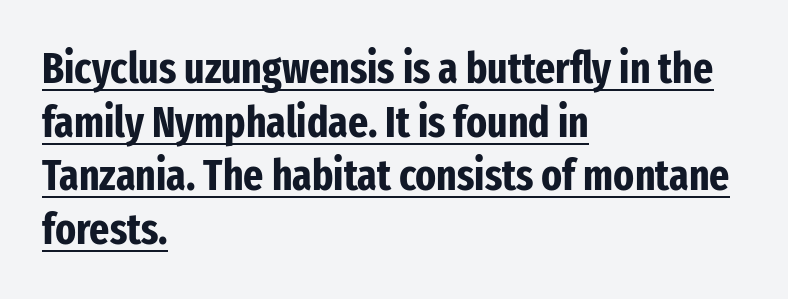
The image shows 43 px bold, condensed sans-serif type, upright; set left-aligned, normal line spacing (1.25x), normal letter spacing, underlined; low stroke contrast and a medium x-height.
